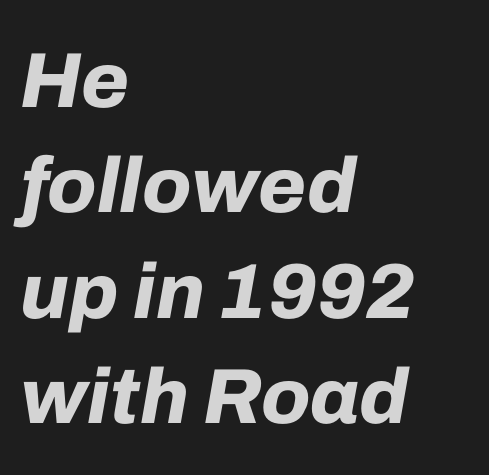
Q: Is the text bold? A: Yes.
Q: Is the text italic (slanted)? A: Yes, it leans right by about 10 degrees.
Q: Is the text underlined? A: No.
Q: How is the paragraph aligned? A: Left-aligned.
Q: Is the spacing between letters normal or unusually wide? A: Normal.
Q: Is the spacing between lines tight, normal or loose? A: Normal.
Q: Width (condensed, normal, or wide)? A: Normal.
Q: Stroke contrast? A: Low.
Q: x-height? A: Medium.
Q: Monospaced? A: No.
